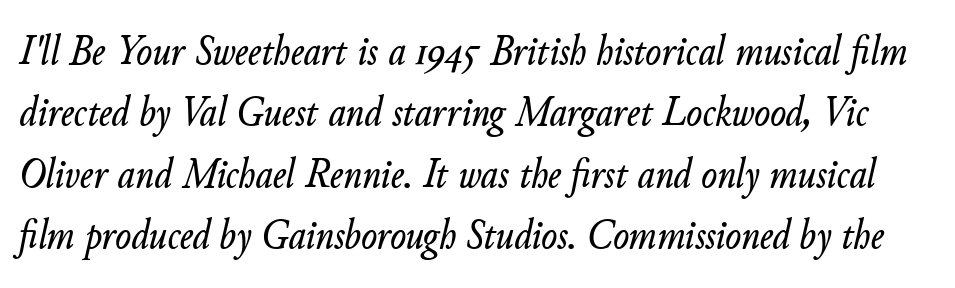
{"italic": "yes", "lean": "right", "slant_degrees": 11, "width": "normal", "stroke_contrast": "low", "x_height": "small", "monospaced": "no", "underline": "no", "line_spacing": "normal", "line_spacing_ratio": 1.46, "letter_spacing": "normal", "letter_spacing_em": 0.0, "glyph_px": 42}
